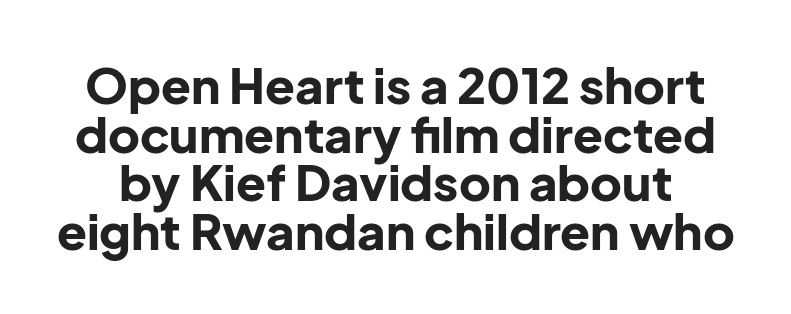
The space between consecutive lines is stingy. As a designer I'd log this as weight 700, bold. Character widths vary here, with narrow letters taking less room than wide ones. Just letters on the line, the space beneath them empty. There is no visible air inserted between adjacent glyphs.
